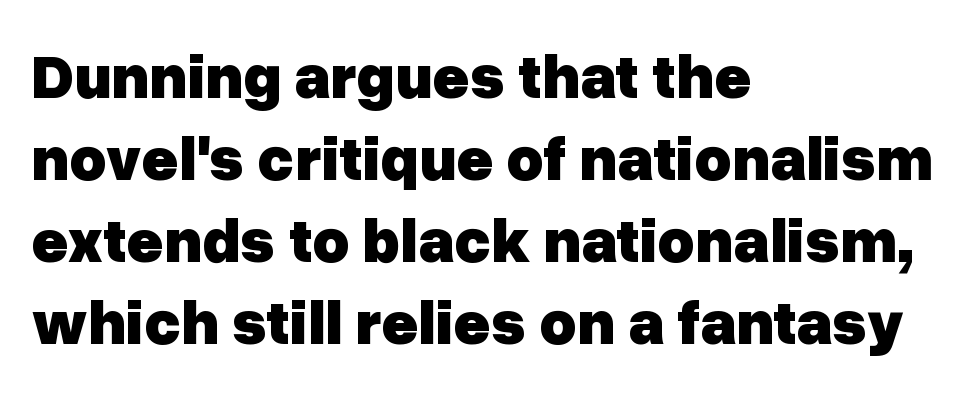
The ragged edge is on the right, which tells us the setting is flush left. Does the weight exceed regular? Yes, all the way to bold. The face used here is proportionally spaced, like ordinary book or web type. Notice how descenders clear the ascenders below comfortably — that's standard leading. Tall strokes in this sample are plumb rather than angled. Has an underline been added? It has not.
